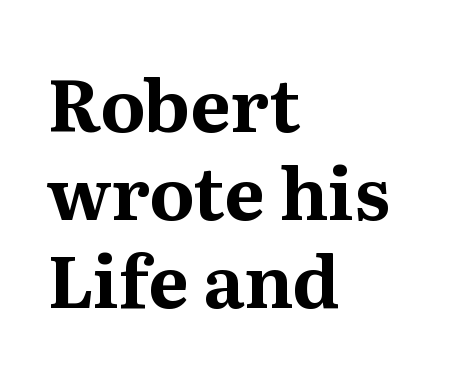
Q: Is the text bold? A: Yes.
Q: Is the text italic (slanted)? A: No, it is upright.
Q: Is the typeface a serif or a sans-serif typeface? A: Serif.
Q: Is the text underlined? A: No.
Q: How is the paragraph aligned? A: Left-aligned.
Q: Is the spacing between letters normal or unusually wide? A: Normal.
Q: Width (condensed, normal, or wide)? A: Normal.
Q: Stroke contrast? A: Medium.
Q: x-height? A: Medium.
Q: Monospaced? A: No.
